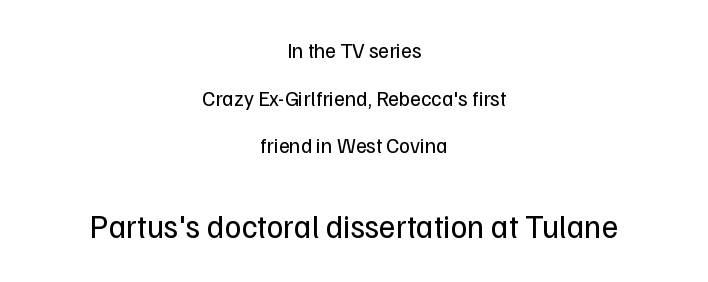
The image shows 32 px regular-weight sans-serif type, upright; set centered, loose line spacing (2.27x), normal letter spacing, not underlined; the second (bottom) block is 1.52x larger; low stroke contrast and a medium x-height.
